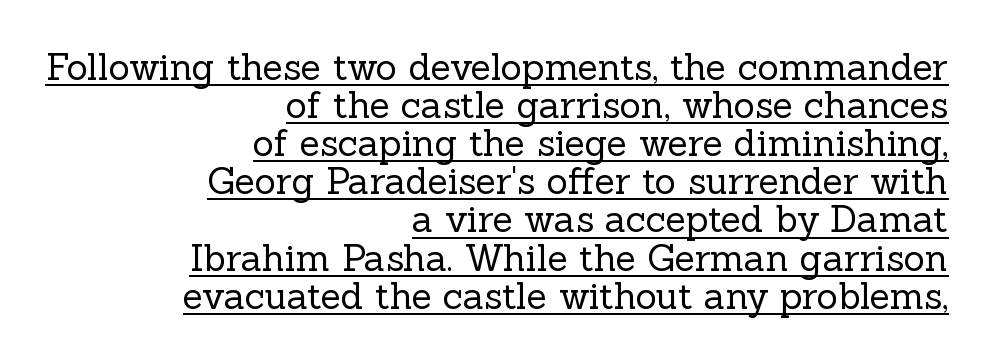
Compared with typical paragraphs, the rows here are closer together. The rendering anchors every line to the right-hand side. Unlike a clean sans, this face finishes its strokes with serifs. Stems here are at most as thick as an everyday book face.
